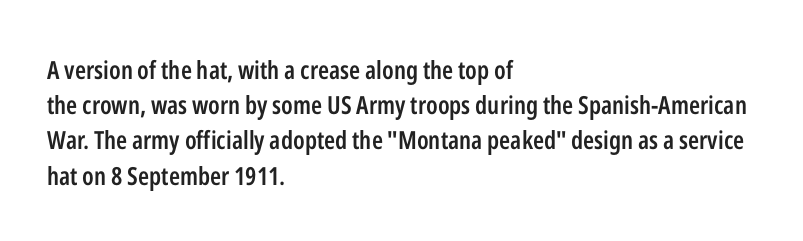
{"italic": "no", "bold": "semi", "underline": "no", "align": "left", "line_spacing": "normal", "line_spacing_ratio": 1.41, "letter_spacing": "normal", "letter_spacing_em": 0.0, "glyph_px": 25}
